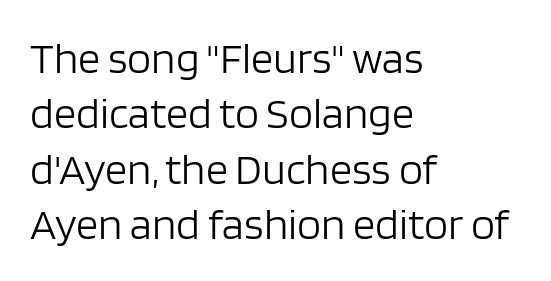
{"serif": "no", "italic": "no", "bold": "no", "weight": "light", "width": "normal", "stroke_contrast": "low", "x_height": "large", "monospaced": "no", "underline": "no", "align": "left", "line_spacing": "normal", "line_spacing_ratio": 1.26, "letter_spacing": "normal", "letter_spacing_em": 0.0, "glyph_px": 44}
